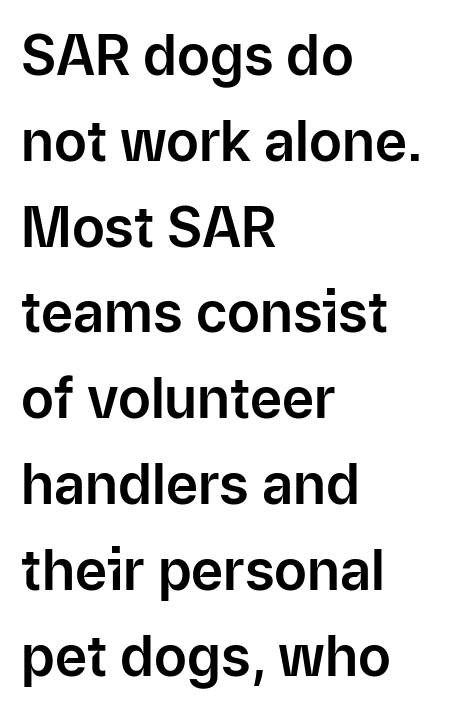
The image shows 55 px sans-serif type, upright; set left-aligned, normal line spacing (1.56x), normal letter spacing, not underlined; low stroke contrast and a medium x-height.
